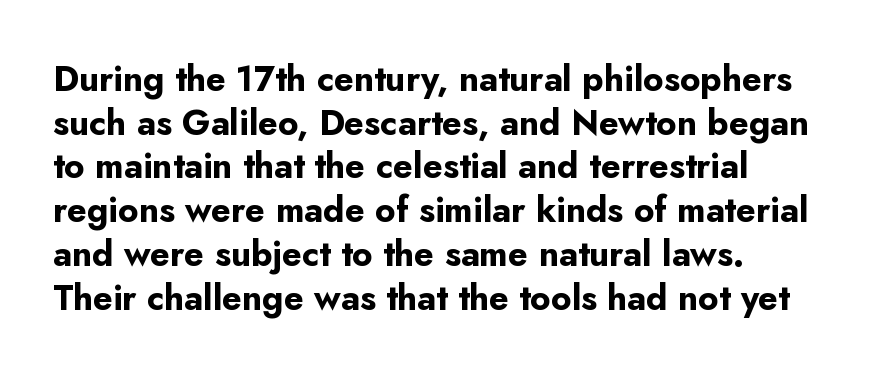
The image shows 35 px bold sans-serif type, upright; set left-aligned, normal line spacing (1.25x), normal letter spacing, not underlined; low stroke contrast and a small x-height.
